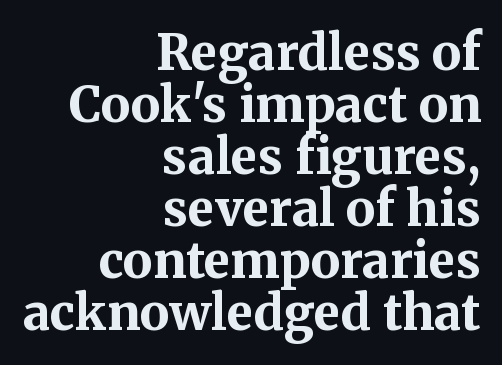
The image shows 49 px bold serif type, upright; set right-aligned, tight line spacing (1.06x), normal letter spacing, not underlined; medium stroke contrast and a medium x-height.
